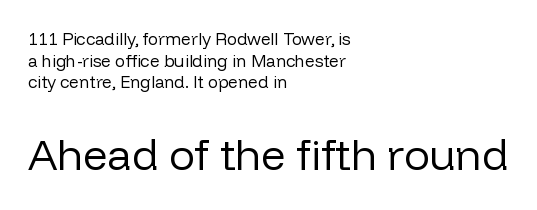
Check the space under the baseline: it is left empty. Designer's note — italics off, roman on. This is sans-serif lettering, the kind often seen on screens and signage. Letters have the restrained weight of plain body copy at most.
